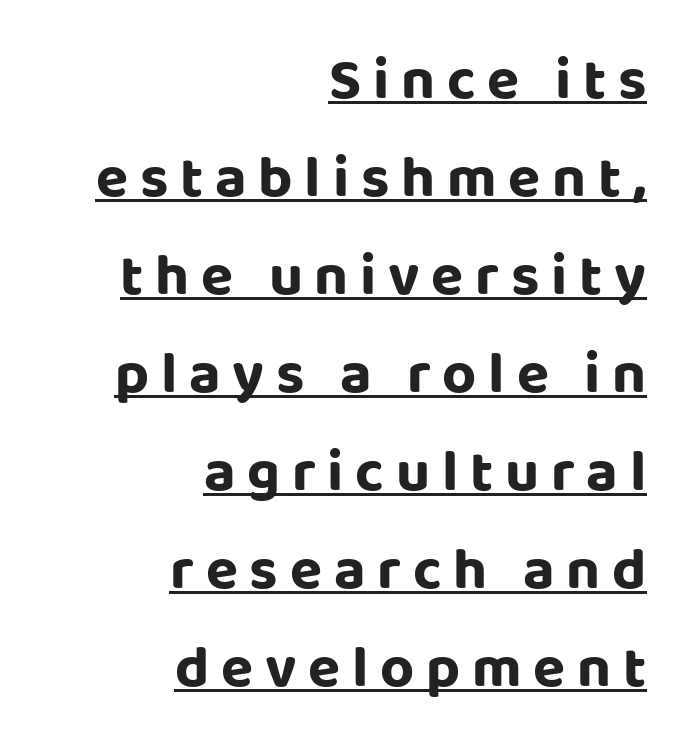
The image shows 59 px bold sans-serif type, upright; set right-aligned, normal line spacing (1.66x), unusually wide letter spacing (+0.2 em), underlined; low stroke contrast and a large x-height.
